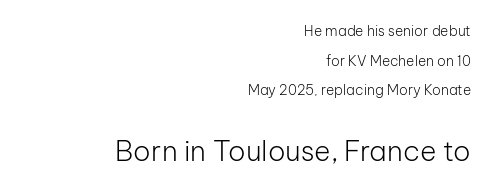
You get the small type first, then a jump to larger type. Horizontal bands of white between lines are thick stripes. The type is set solid horizontally, with unmodified tracking. A sans-serif font was chosen for this passage. Note the varied advance widths — an 'i' is clearly narrower than an 'm'.
